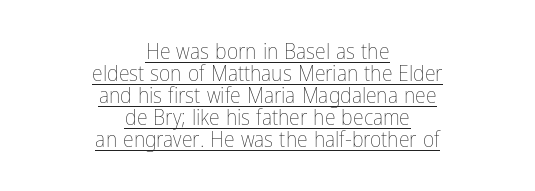
The image shows 22 px text type, upright; set centered, tight line spacing (1.0x), normal letter spacing, underlined.
